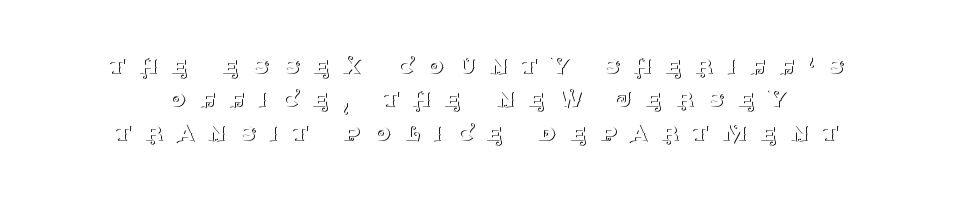
The image shows 28 px thin serif type, upright; set centered, line spacing 1.19x, unusually wide letter spacing (+0.49 em), not underlined; medium stroke contrast and a large x-height.
